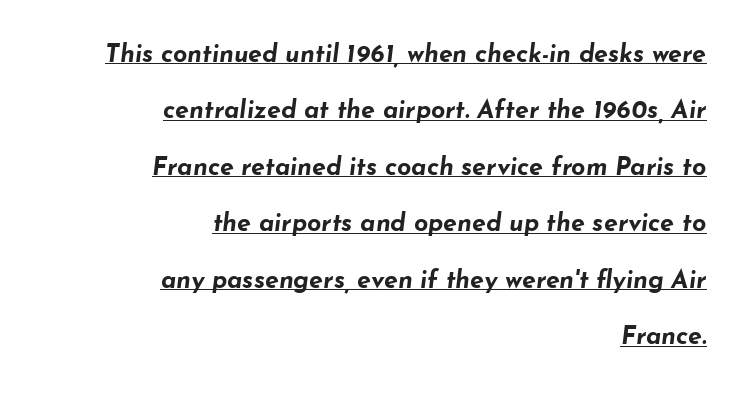
Q: Is the text bold? A: Yes.
Q: Is the text italic (slanted)? A: Yes, it leans right by about 7 degrees.
Q: Is the text underlined? A: Yes.
Q: How is the paragraph aligned? A: Right-aligned.
Q: Is the spacing between letters normal or unusually wide? A: Normal.
Q: Is the spacing between lines tight, normal or loose? A: Loose.
